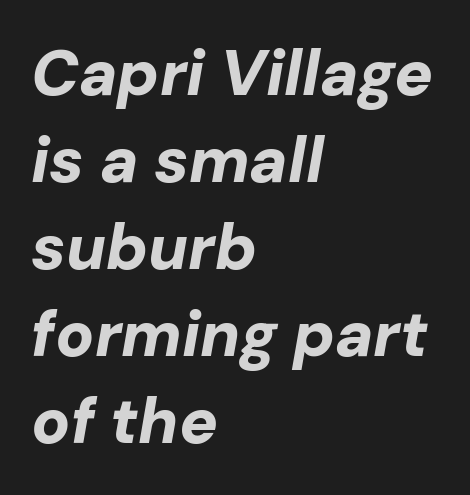
The image shows 64 px bold type, italic (leaning right); set left-aligned, normal line spacing (1.36x), normal letter spacing, not underlined; low stroke contrast and a medium x-height.
